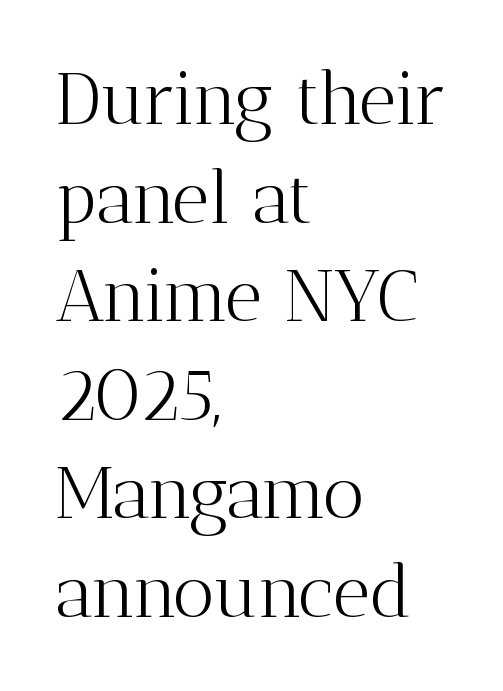
The image shows 73 px light serif type, upright; set left-aligned, normal line spacing (1.35x), normal letter spacing, not underlined; medium stroke contrast and a medium x-height.
